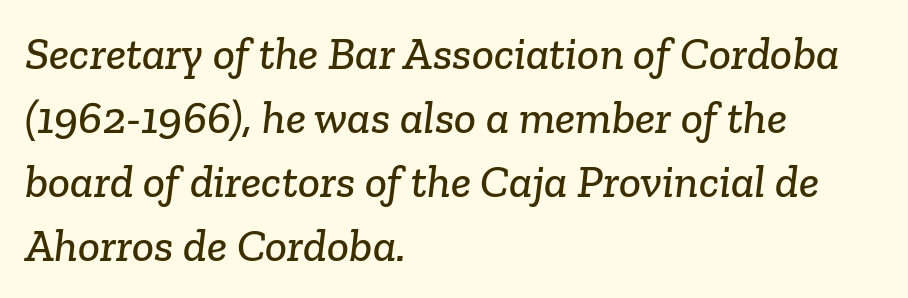
A bare baseline throughout the passage. Notice how descenders clear the ascenders below comfortably — that's standard leading. The face used here is proportionally spaced, like ordinary book or web type. Classification — serif.
